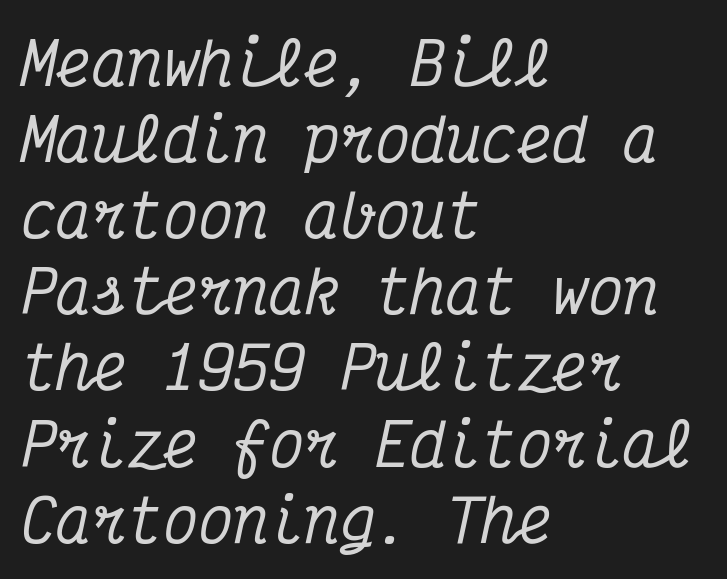
Slanted lettering throughout. The passage shown stacks its lines at a standard gap. These lines are rendered in a fixed-pitch font. The string is rendered with underlining switched off.
